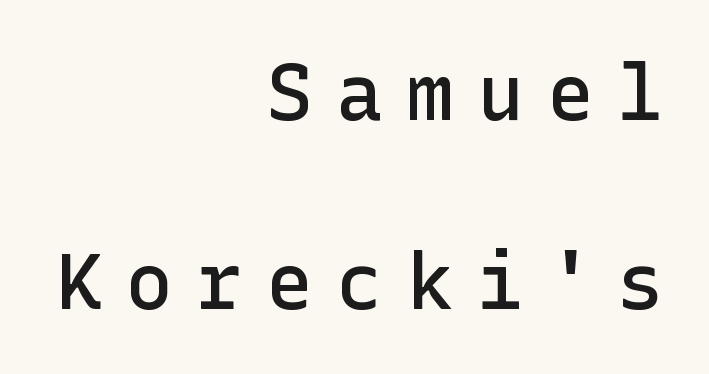
{"serif": "no", "italic": "no", "bold": "semi", "weight": "semibold", "width": "normal", "stroke_contrast": "low", "x_height": "medium", "underline": "no", "align": "right", "line_spacing": "loose", "line_spacing_ratio": 2.42, "letter_spacing": "wide", "letter_spacing_em": 0.3, "glyph_px": 78}
